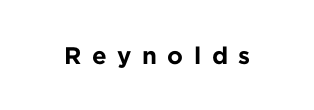
The image shows 24 px bold type, upright; set unusually wide letter spacing (+0.44 em), not underlined.
